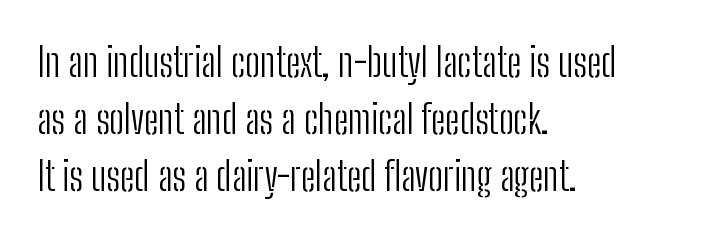
A typesetter would call this proportional, since set widths differ per character. The vertical gap from one line to the next is medium. The rendering anchors every line to the left-hand side. Spacing between characters is what you'd get straight out of the box.
